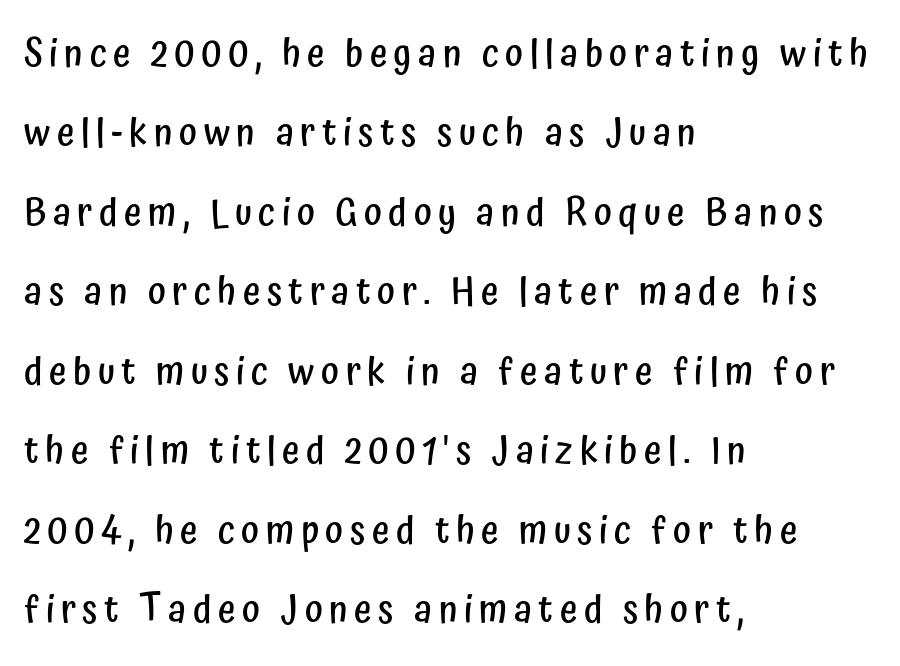
{"serif": "no", "italic": "no", "bold": "semi", "weight": "semibold", "width": "condensed", "stroke_contrast": "low", "x_height": "medium", "monospaced": "no", "underline": "no", "align": "left", "line_spacing": "loose", "line_spacing_ratio": 2.09, "glyph_px": 38}
